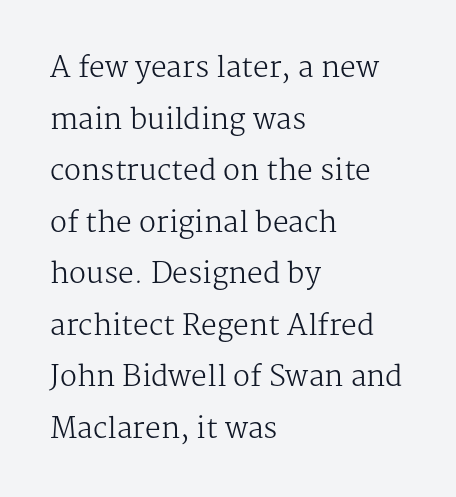
{"serif": "yes", "italic": "no", "bold": "no", "weight": "regular", "width": "normal", "stroke_contrast": "medium", "x_height": "medium", "monospaced": "no", "underline": "no", "align": "left", "line_spacing_ratio": 1.84, "letter_spacing": "normal", "letter_spacing_em": 0.0, "glyph_px": 28}
